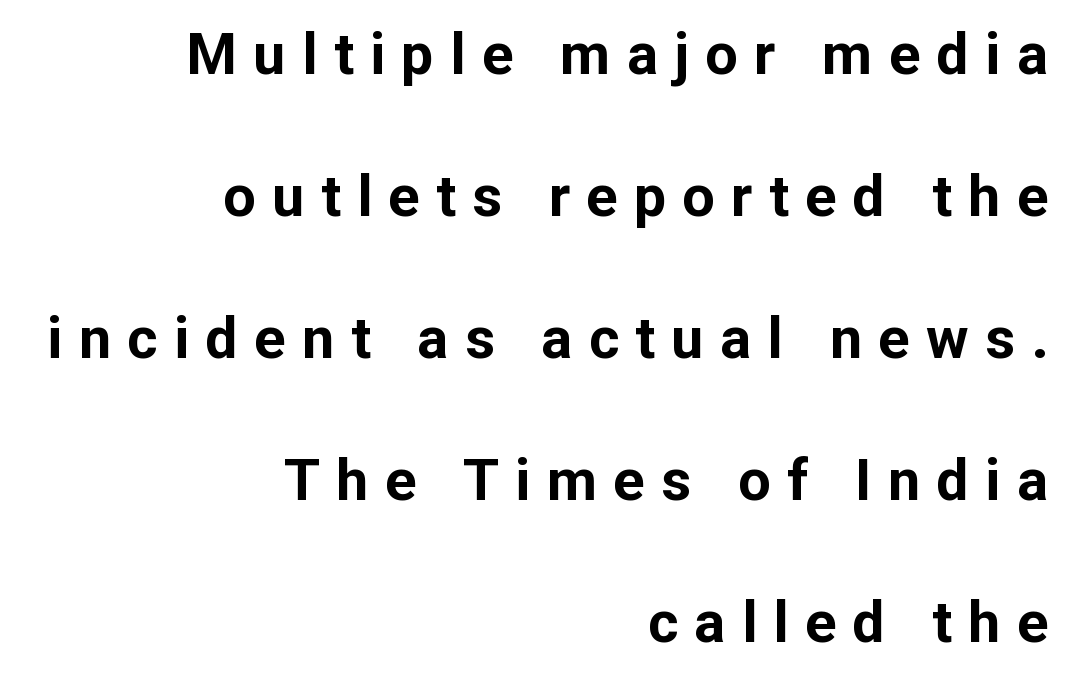
The image shows 58 px bold sans-serif type, upright; set right-aligned, loose line spacing (2.45x), unusually wide letter spacing (+0.28 em), not underlined; low stroke contrast and a medium x-height.
